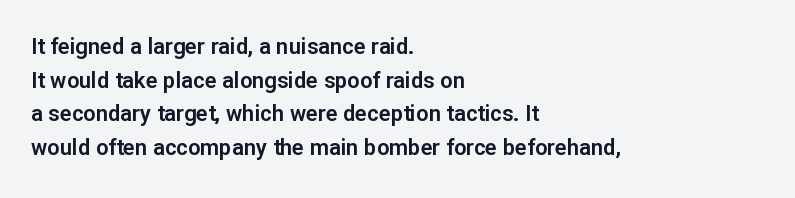
{"italic": "no", "underline": "no", "align": "left", "line_spacing": "normal", "line_spacing_ratio": 1.53, "letter_spacing": "normal", "letter_spacing_em": 0.0, "glyph_px": 22}
